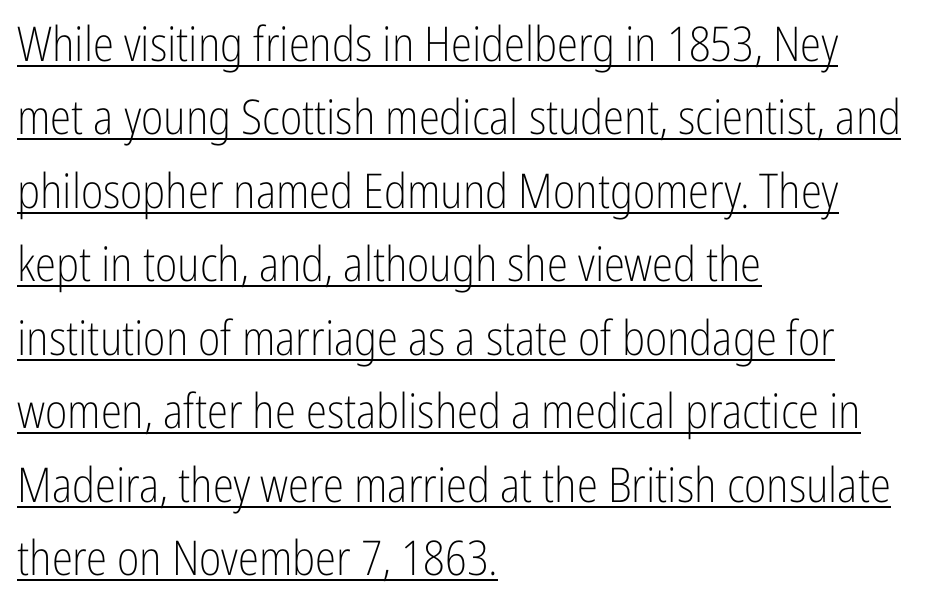
{"serif": "no", "italic": "no", "bold": "no", "weight": "light", "width": "condensed", "stroke_contrast": "low", "x_height": "medium", "monospaced": "no", "underline": "yes", "align": "left", "line_spacing": "normal", "line_spacing_ratio": 1.53, "letter_spacing": "normal", "letter_spacing_em": 0.0, "glyph_px": 48}
